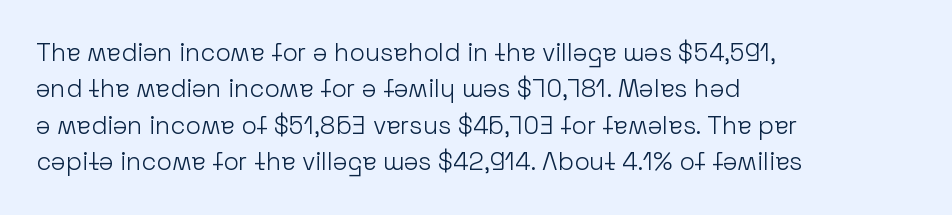
{"italic": "no", "bold": "no", "underline": "no", "align": "left", "line_spacing": "normal", "line_spacing_ratio": 1.46, "letter_spacing": "normal", "letter_spacing_em": 0.0, "glyph_px": 25}
